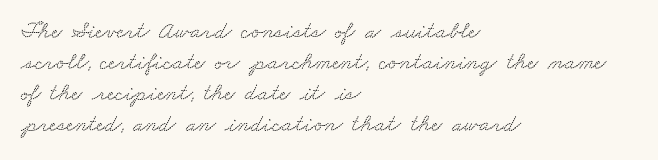
Q: Is the text underlined? A: No.
Q: How is the paragraph aligned? A: Left-aligned.
Q: Is the spacing between letters normal or unusually wide? A: Normal.
Q: Is the spacing between lines tight, normal or loose? A: Normal.
